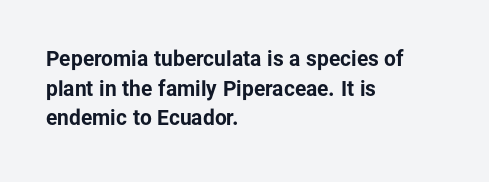
The vertical gap from one line to the next is medium. Beneath every word, the page is bare. Nothing unusual about the tracking: characters are spaced as the font intends. Its strokes are broad and dark, the hallmark of bold type. This sample uses an upright cut, with every glyph sitting square on the baseline. If you drew a ruler down the left edge, every line would touch it.
